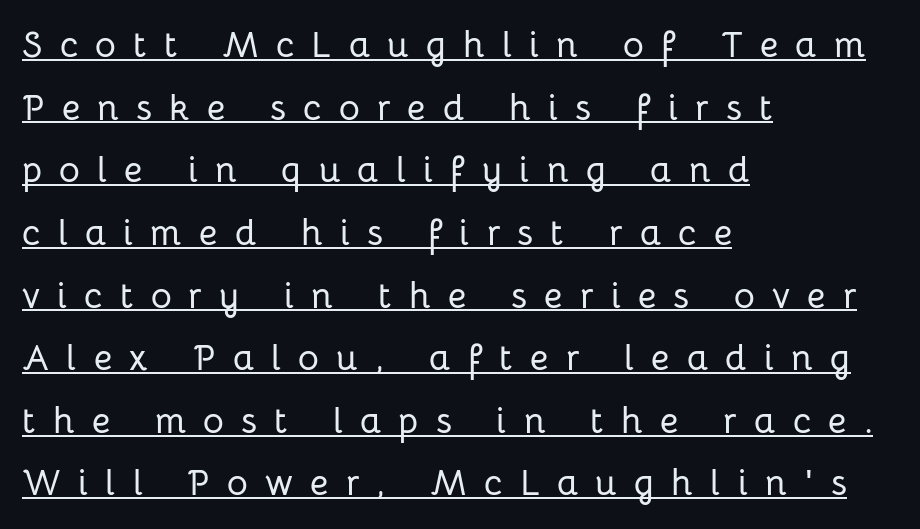
The rendering uses natural spacing where letterforms have individual widths. Each line of the rendering has a horizontal stroke beneath the glyphs. The type sits square on the baseline with zero lean. Nope, no serifs anywhere on these letters. Is the block centered? No — it sits flush against the left margin.
